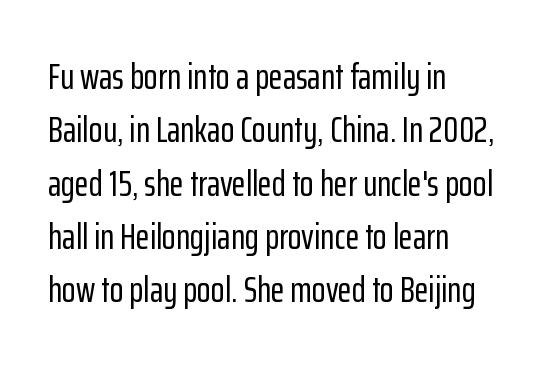
Reading down the column, the eye jumps a familiar distance to each next line. Look at the tracking — it's just the regular setting, nothing added. A roman cut, with each character standing at attention. To sum up the face: it is a sans, with no serifs. Only glyphs here, with clear space below each row.
